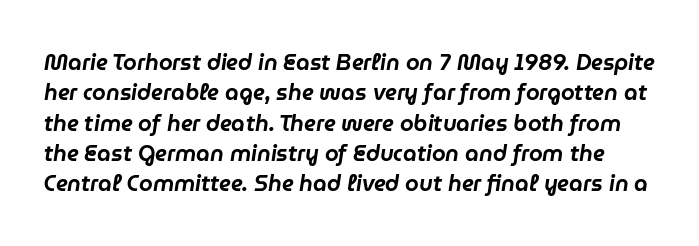
Nobody drew a line under any word here. In terms of letterspacing, this is plain default setting. Interline gaps are of average width in this sample. Characters are canted at an angle relative to the baseline's perpendicular.
